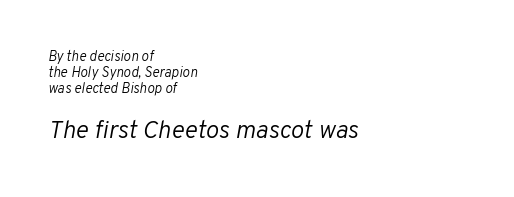
Is this a heavy cut? Hardly; it is regular or lighter. Does the bottom block carry the larger type? Yes, it does. Alignment: flush left. The tracking reads as untouched default to a designer's eye. Would a proofreader flag this as italicized? Yes.
